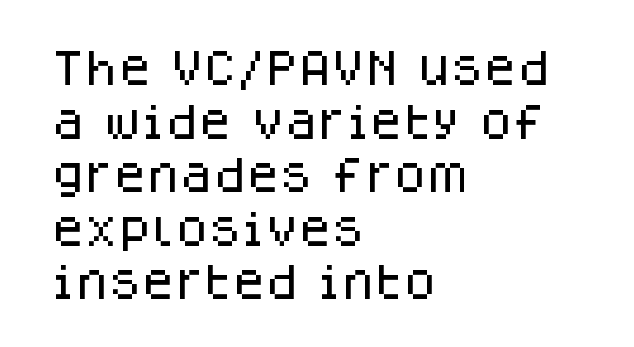
The image shows 38 px sans-serif type, upright; set left-aligned, normal line spacing (1.41x), normal letter spacing, not underlined; low stroke contrast and a large x-height.
